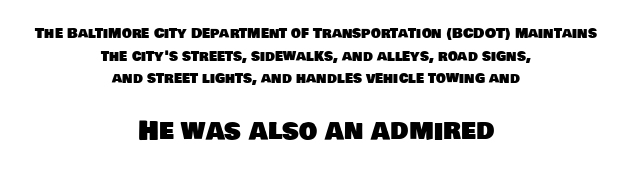
The image shows 26 px text type; set centered, normal line spacing (1.62x), normal letter spacing, not underlined; the second (bottom) block is 1.86x larger.
